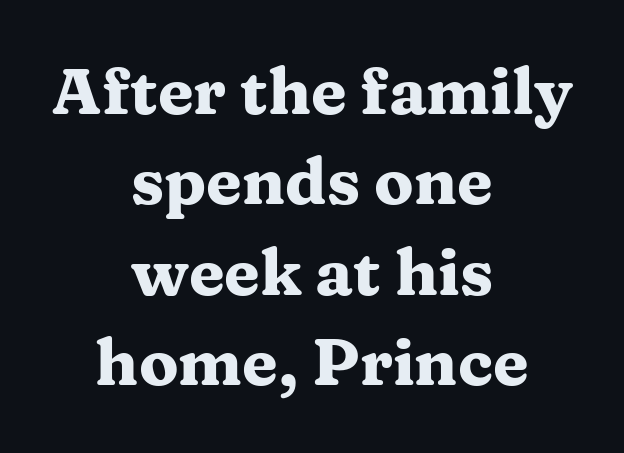
Q: Is the text bold? A: Yes.
Q: Is the text italic (slanted)? A: No, it is upright.
Q: Is the typeface a serif or a sans-serif typeface? A: Serif.
Q: Is the text underlined? A: No.
Q: How is the paragraph aligned? A: Centered.
Q: Is the spacing between letters normal or unusually wide? A: Normal.
Q: Is the spacing between lines tight, normal or loose? A: Normal.
Q: Width (condensed, normal, or wide)? A: Wide.
Q: Stroke contrast? A: Medium.
Q: x-height? A: Medium.
Q: Monospaced? A: No.
